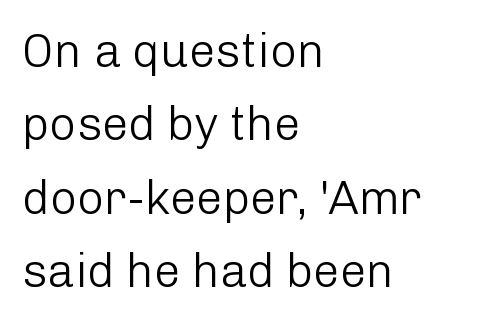
{"serif": "no", "italic": "no", "bold": "no", "weight": "light", "width": "normal", "stroke_contrast": "low", "x_height": "medium", "monospaced": "no", "underline": "no", "align": "left", "line_spacing": "normal", "line_spacing_ratio": 1.56, "letter_spacing": "normal", "letter_spacing_em": 0.0, "glyph_px": 47}
